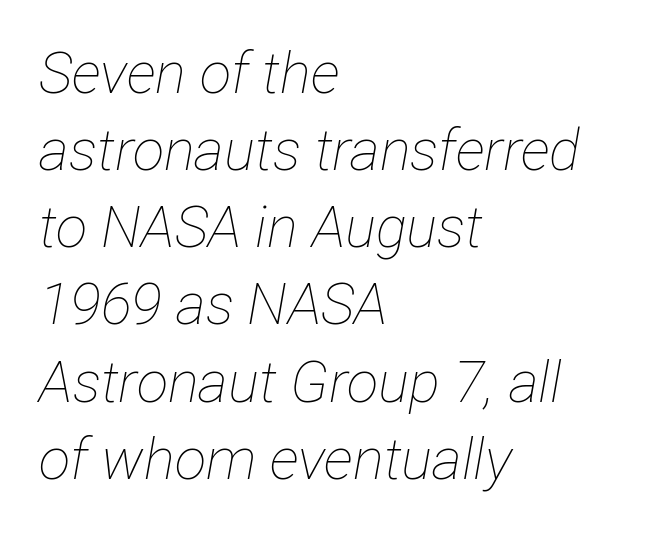
{"italic": "yes", "lean": "right", "slant_degrees": 12, "bold": "no", "weight": "thin", "width": "condensed", "stroke_contrast": "low", "x_height": "medium", "monospaced": "no", "underline": "no", "align": "left", "line_spacing": "normal", "line_spacing_ratio": 1.33, "letter_spacing": "normal", "letter_spacing_em": 0.0, "glyph_px": 58}
